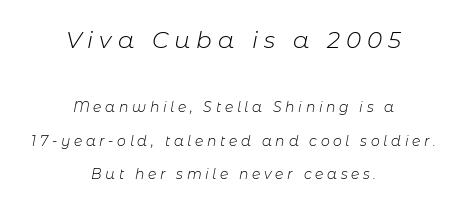
Q: Is the text bold? A: No.
Q: Is the text italic (slanted)? A: Yes, it leans right by about 11 degrees.
Q: Is the text underlined? A: No.
Q: How is the paragraph aligned? A: Centered.
Q: Is the spacing between letters normal or unusually wide? A: Unusually wide.
Q: Is the spacing between lines tight, normal or loose? A: Loose.
Q: Which block of text is set in a larger size, the first (top) or the second (bottom)? A: The first (top) one.
